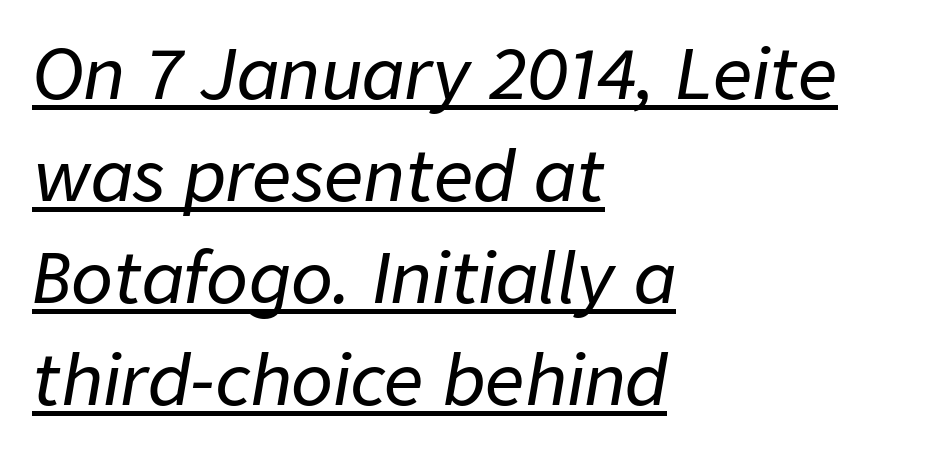
The letters sit at their default tracking, neither squeezed nor spread. The text block is weighted toward the left margin, trailing off unevenly rightward. This block has exactly the height ordinary leading produces. Notice how a bar underscores the lettering throughout. Note the varied advance widths — an 'i' is clearly narrower than an 'm'.
